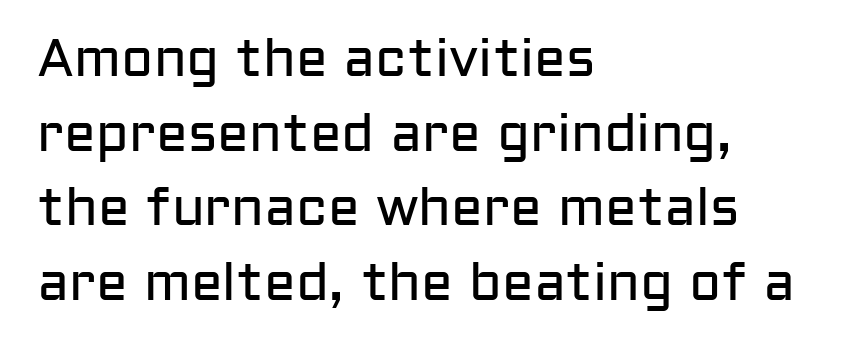
{"serif": "no", "italic": "no", "bold": "no", "weight": "regular", "width": "normal", "stroke_contrast": "low", "x_height": "medium", "monospaced": "no", "underline": "no", "align": "left", "line_spacing": "normal", "line_spacing_ratio": 1.41, "letter_spacing": "normal", "letter_spacing_em": 0.0, "glyph_px": 53}
